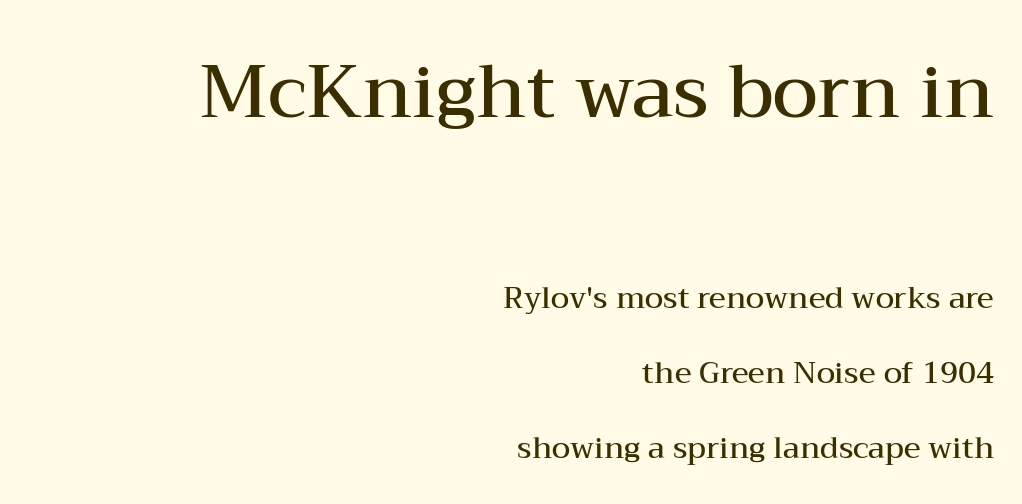
The string is rendered with underlining switched off. The letters sit at their default tracking, neither squeezed nor spread. What's the leading like? Stretched, with rows far apart. The lettering holds an erect, upright posture throughout.
